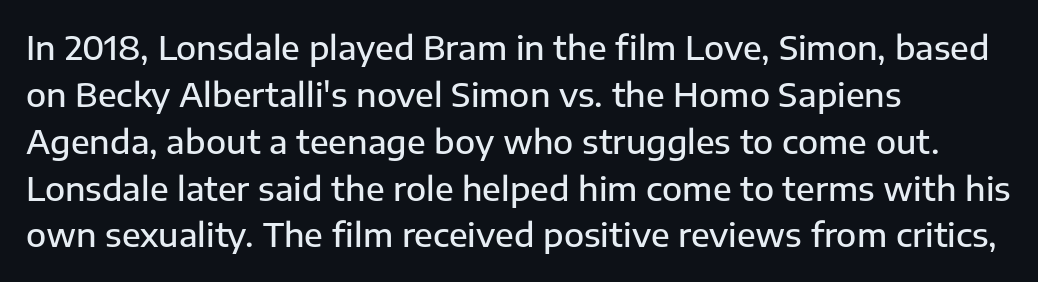
Q: Is the text bold? A: Semi-bold.
Q: Is the text italic (slanted)? A: No, it is upright.
Q: Is the typeface a serif or a sans-serif typeface? A: Sans-serif.
Q: Is the text underlined? A: No.
Q: How is the paragraph aligned? A: Left-aligned.
Q: Is the spacing between letters normal or unusually wide? A: Normal.
Q: Is the spacing between lines tight, normal or loose? A: Normal.
Q: Width (condensed, normal, or wide)? A: Normal.
Q: Stroke contrast? A: Low.
Q: x-height? A: Medium.
Q: Monospaced? A: No.
